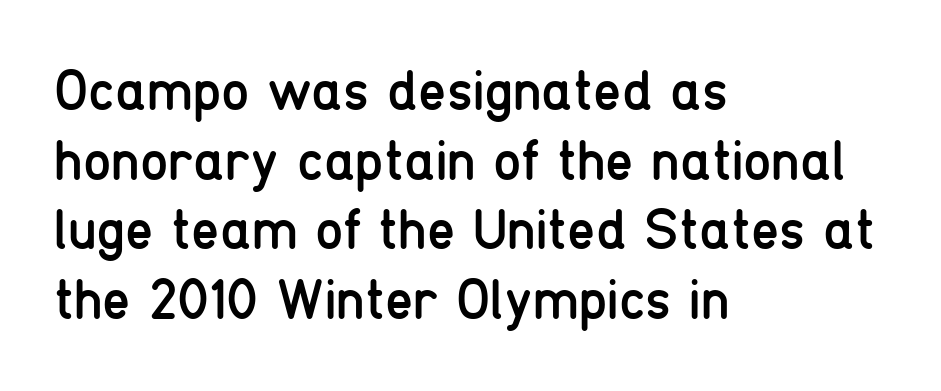
No heavy texture on the line: the type isn't bold. The face used here is proportionally spaced, like ordinary book or web type. No feet cap the strokes, marking this as sans-serif type. Here the glyphs are tracked normally, forming tight word shapes. This sample uses an upright cut, with every glyph sitting square on the baseline. Leftover space on each line is placed entirely after the last word.
